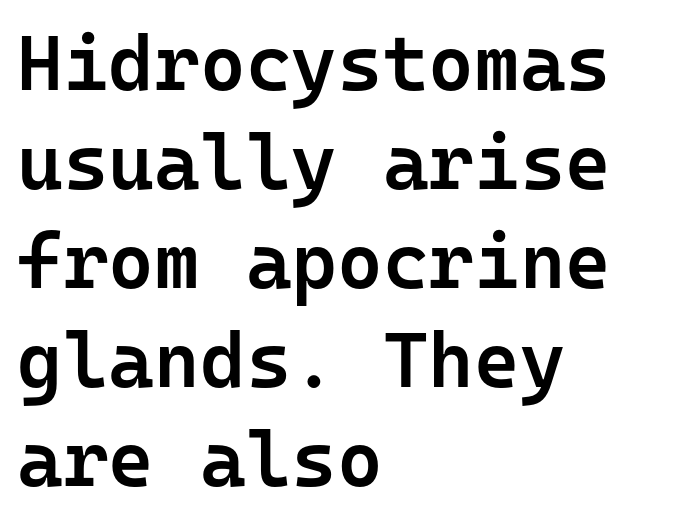
Is there any slant? The stems are plumb. Summary of vertical rhythm: regular, with standard interline spacing. Look at the tracking — it's just the regular setting, nothing added. Check the space under the baseline: it is left empty. Casual observation: everything's shoved over to the left. The font family rendered here belongs to the sans-serif group.
